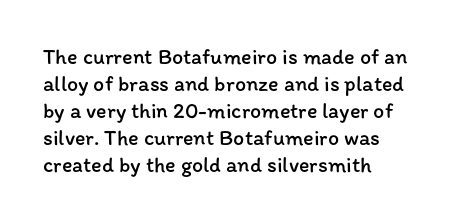
Beneath every word, the page is bare. The lettering holds an erect, upright posture throughout. Caption: face not bold, strokes unweighted. The gaps between neighbouring characters are ordinary and unremarkable.
